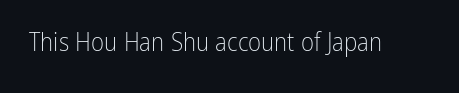
The image shows 25 px text type, upright; set normal letter spacing, not underlined.
